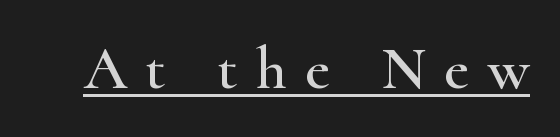
Spacing between characters has been opened up far beyond the box default. Glance below the letters and you will spot a drawn line. These lines are composed in type with serifs. The passage shown is typed in a proportional face where columns would drift. Vertical strokes here are truly vertical.
